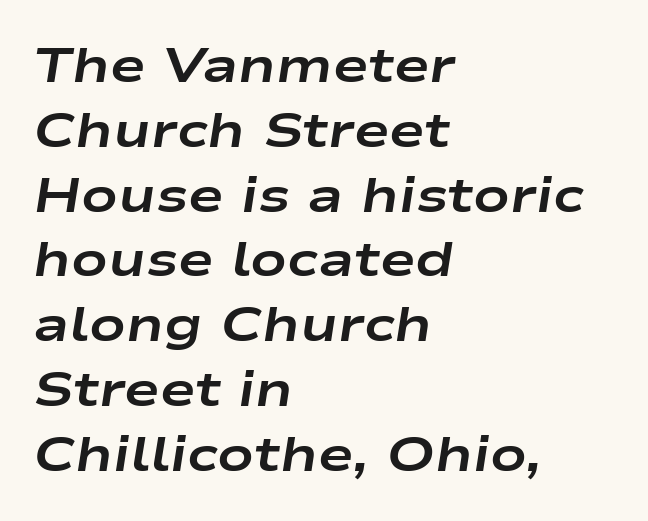
The image shows 48 px bold, wide type, italic (leaning right); set left-aligned, normal line spacing (1.35x), normal letter spacing, not underlined; low stroke contrast and a medium x-height.
